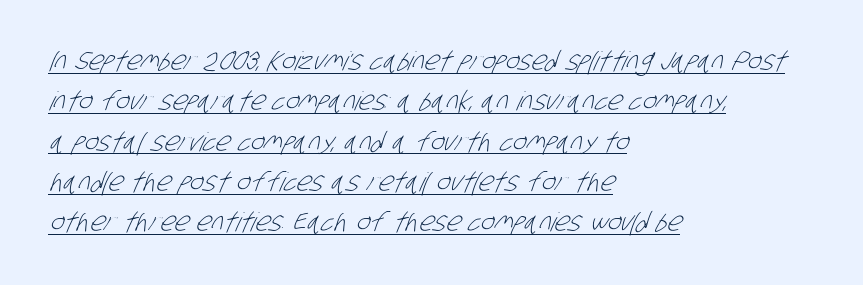
The image shows 26 px text type; set left-aligned, normal line spacing (1.55x), normal letter spacing, underlined.
